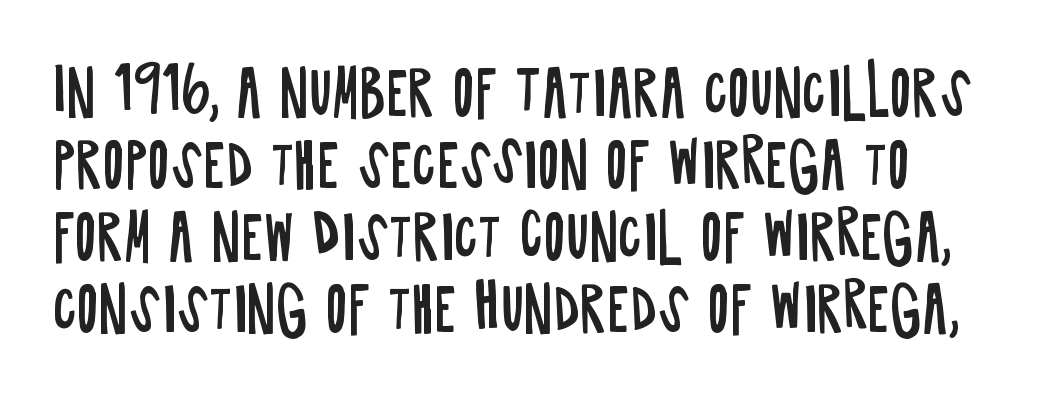
The image shows 59 px regular-weight, condensed sans-serif type, upright; set line spacing 1.22x, normal letter spacing, not underlined; low stroke contrast and a large x-height.
